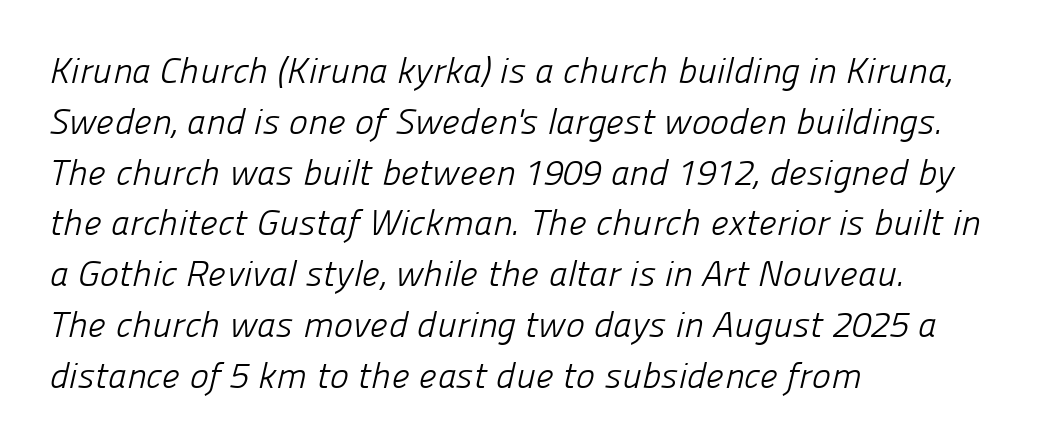
{"serif": "no", "bold": "no", "weight": "light", "width": "normal", "stroke_contrast": "low", "x_height": "medium", "monospaced": "no", "underline": "no", "align": "left", "line_spacing": "normal", "line_spacing_ratio": 1.41, "letter_spacing": "normal", "letter_spacing_em": 0.0, "glyph_px": 36}
